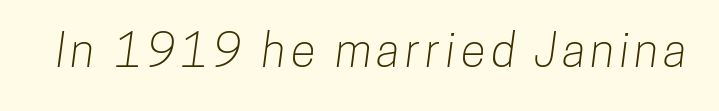
The image shows 46 px condensed sans-serif type; set not underlined; low stroke contrast and a medium x-height.
